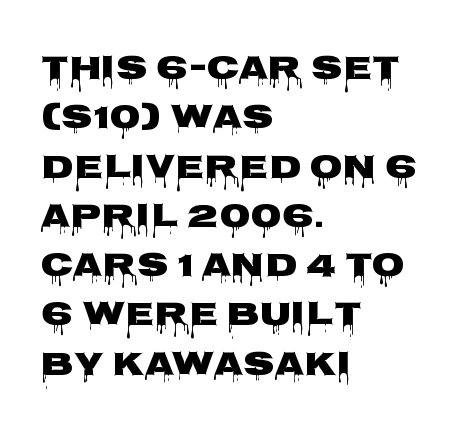
{"serif": "no", "italic": "no", "width": "wide", "stroke_contrast": "low", "x_height": "large", "monospaced": "no", "underline": "no", "align": "left", "line_spacing": "normal", "line_spacing_ratio": 1.45, "letter_spacing": "normal", "letter_spacing_em": 0.0, "glyph_px": 34}
